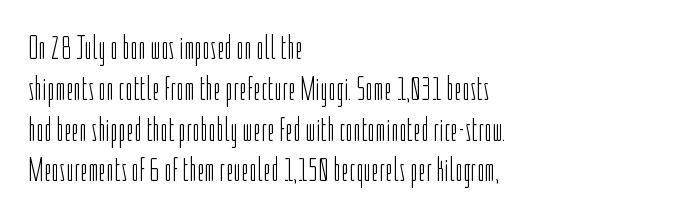
The image shows 34 px light, condensed sans-serif type, upright; set left-aligned, line spacing 1.2x, normal letter spacing, not underlined; low stroke contrast and a medium x-height.
